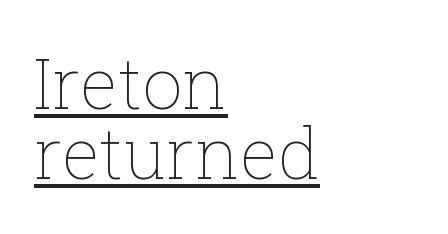
{"italic": "no", "bold": "no", "weight": "thin", "width": "normal", "stroke_contrast": "low", "x_height": "medium", "monospaced": "no", "underline": "yes", "align": "left", "line_spacing": "tight", "line_spacing_ratio": 0.99, "letter_spacing": "normal", "letter_spacing_em": 0.0, "glyph_px": 71}
